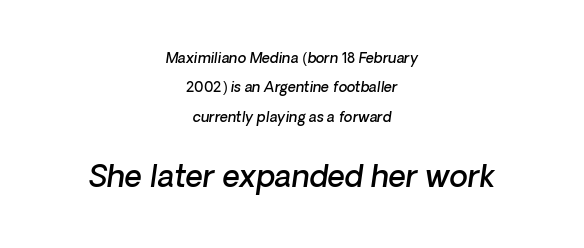
The image shows 30 px semibold type, italic (leaning right); set centered, loose line spacing (2.1x), normal letter spacing, not underlined; the second (bottom) block is 2.14x larger; low stroke contrast and a medium x-height.
